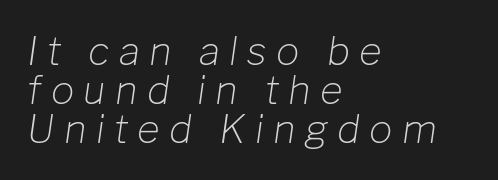
The letters are slanted; this is an italic face. Each word looks stretched out because of the extra space between its letters. The face looks like a standard text weight, possibly lighter. The space beneath each line is pristine and unruled.
